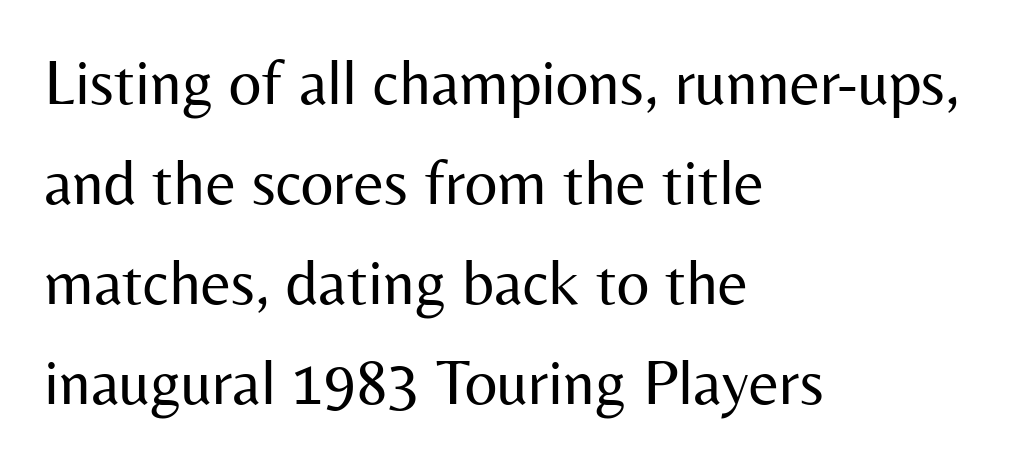
The image shows 64 px regular-weight sans-serif type, upright; set left-aligned, normal line spacing (1.56x), normal letter spacing, not underlined; medium stroke contrast and a medium x-height.
